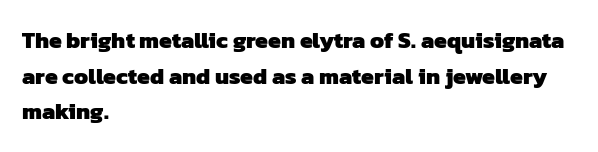
{"bold": "yes", "underline": "no", "align": "left", "line_spacing": "normal", "line_spacing_ratio": 1.55, "letter_spacing": "normal", "letter_spacing_em": 0.0, "glyph_px": 23}
